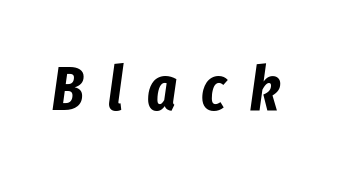
Q: Is the text bold? A: Yes.
Q: Is the text italic (slanted)? A: Yes, it leans right by about 8 degrees.
Q: Is the text underlined? A: No.
Q: Is the spacing between letters normal or unusually wide? A: Unusually wide.
Q: Width (condensed, normal, or wide)? A: Condensed.
Q: Stroke contrast? A: Low.
Q: x-height? A: Medium.
Q: Monospaced? A: No.
